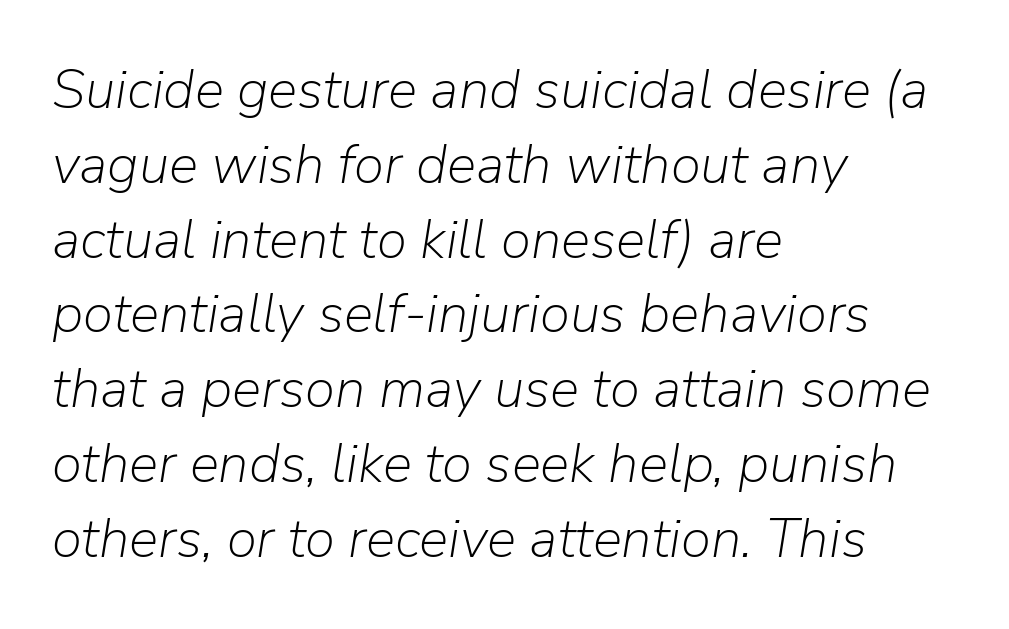
{"italic": "yes", "lean": "right", "slant_degrees": 9, "bold": "no", "weight": "light", "width": "normal", "stroke_contrast": "low", "x_height": "medium", "monospaced": "no", "underline": "no", "align": "left", "line_spacing": "normal", "line_spacing_ratio": 1.36, "letter_spacing": "normal", "letter_spacing_em": 0.0, "glyph_px": 55}
